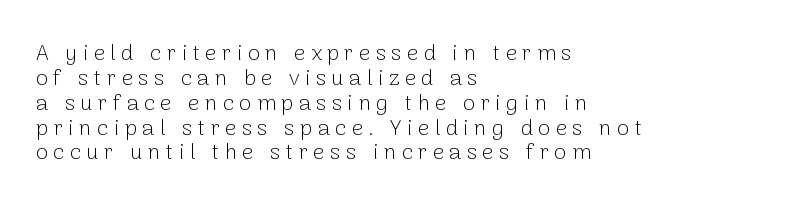
No italicization has been applied; the sample stays upright. Honestly, the rows look squashed on top of each other. The paragraph shown leans on its left margin. This rendering features lettering with no underline. Spacing between characters has been opened up far beyond the box default. Is the stroke heavy? The answer is a plain regular-or-lighter.
